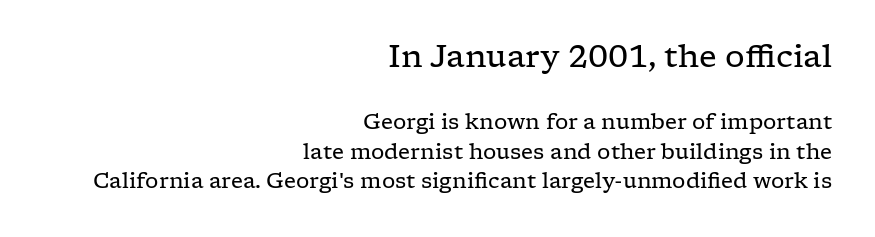
The image shows 31 px regular-weight, wide serif type, upright; set right-aligned, normal line spacing (1.42x), normal letter spacing, not underlined; the first (top) block is 1.48x larger; low stroke contrast and a medium x-height.
